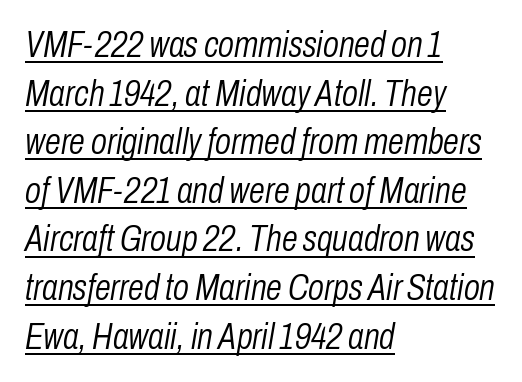
The image shows 36 px light, condensed type, italic (leaning right); set left-aligned, normal line spacing (1.35x), normal letter spacing, underlined; low stroke contrast and a medium x-height.
